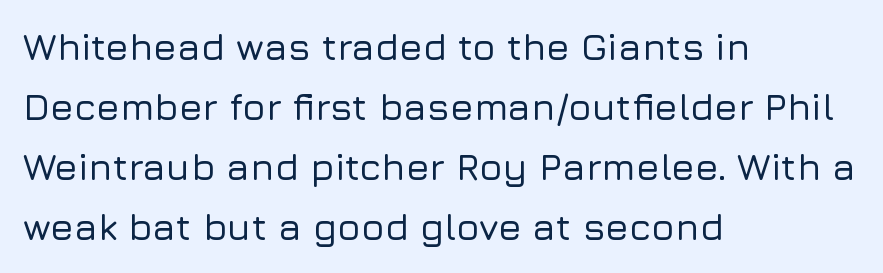
The image shows 38 px sans-serif type, upright; set left-aligned, normal line spacing (1.58x), normal letter spacing, not underlined; low stroke contrast and a medium x-height.
